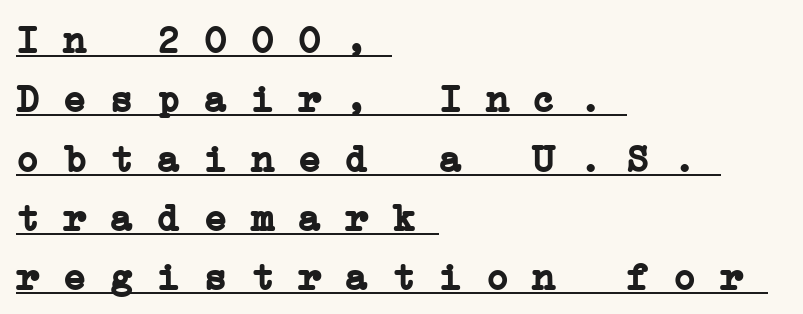
Plenty of ink on the page — the face is bold. A typesetter would call this monospace, since all characters share one set width. The type family on display is of the serif kind. Tracking here is standard; glyphs follow each other at the usual distance. Evenly set lines give the paragraph a standard silhouette.
